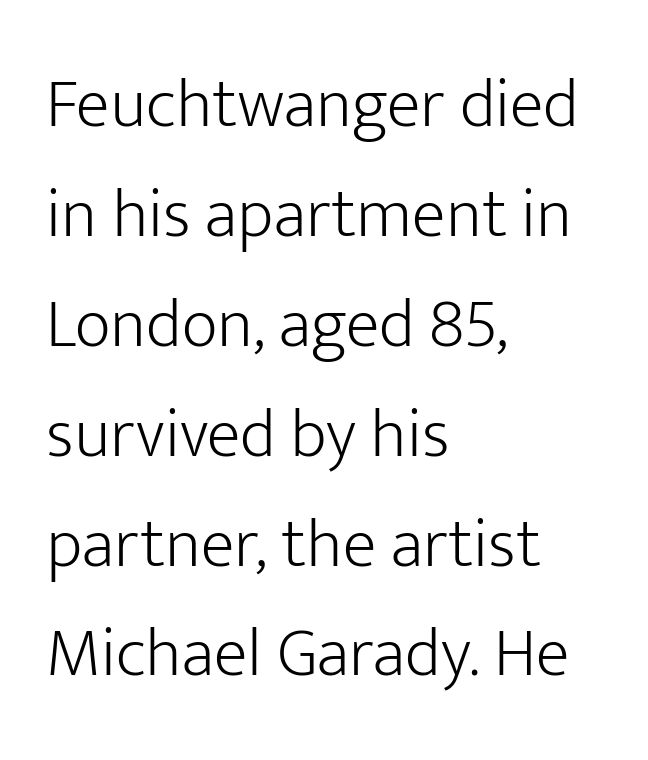
{"serif": "no", "italic": "no", "bold": "no", "weight": "light", "width": "normal", "stroke_contrast": "low", "x_height": "medium", "monospaced": "no", "underline": "no", "align": "left", "line_spacing": "normal", "line_spacing_ratio": 1.57, "letter_spacing": "normal", "letter_spacing_em": 0.0, "glyph_px": 70}
